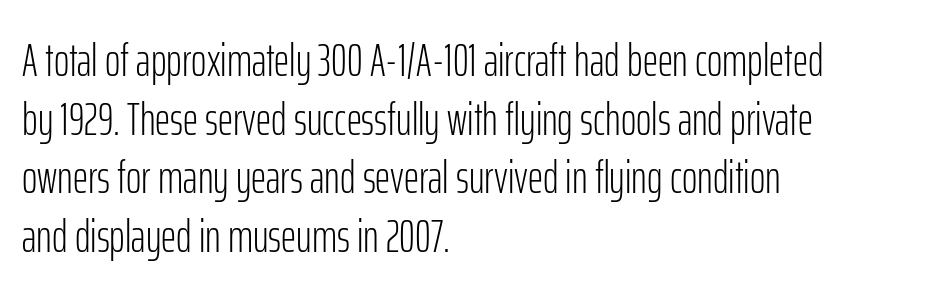
The image shows 47 px light, condensed sans-serif type, upright; set left-aligned, normal line spacing (1.25x), normal letter spacing, not underlined; low stroke contrast and a medium x-height.
